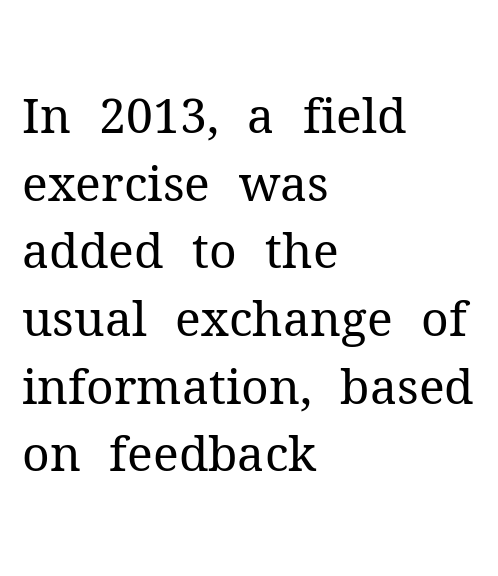
{"serif": "yes", "italic": "no", "bold": "no", "weight": "regular", "width": "normal", "stroke_contrast": "medium", "x_height": "medium", "monospaced": "no", "underline": "no", "align": "left", "line_spacing": "normal", "line_spacing_ratio": 1.41, "letter_spacing": "normal", "letter_spacing_em": 0.0, "glyph_px": 48}
